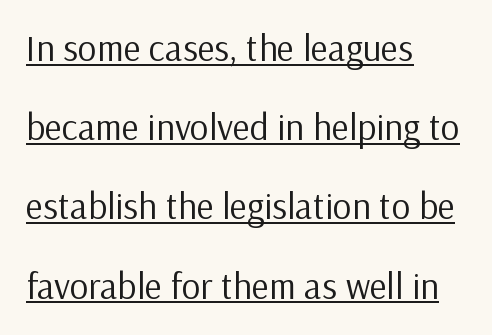
The image shows 37 px regular-weight sans-serif type, upright; set left-aligned, loose line spacing (2.14x), normal letter spacing, underlined; low stroke contrast and a medium x-height.
